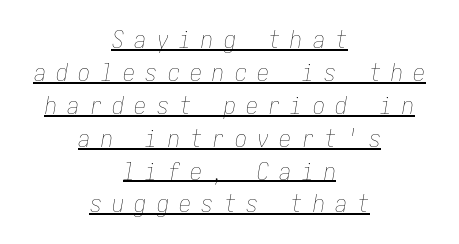
Q: Is the text bold? A: No.
Q: Is the text italic (slanted)? A: Yes, it leans right by about 10 degrees.
Q: Is the text underlined? A: Yes.
Q: How is the paragraph aligned? A: Centered.
Q: Is the spacing between letters normal or unusually wide? A: Unusually wide.
Q: Is the spacing between lines tight, normal or loose? A: Normal.
